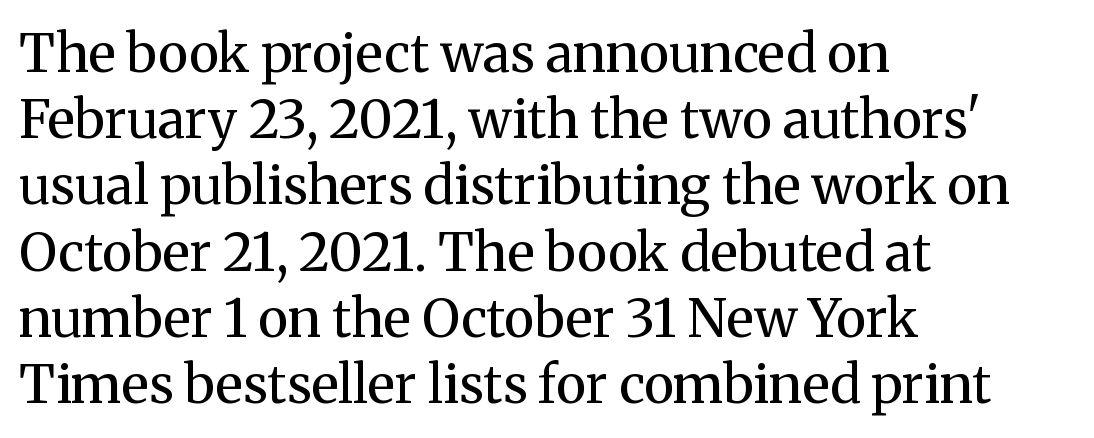
The image shows 53 px regular-weight serif type, upright; set left-aligned, normal line spacing (1.25x), normal letter spacing, not underlined; medium stroke contrast and a medium x-height.
